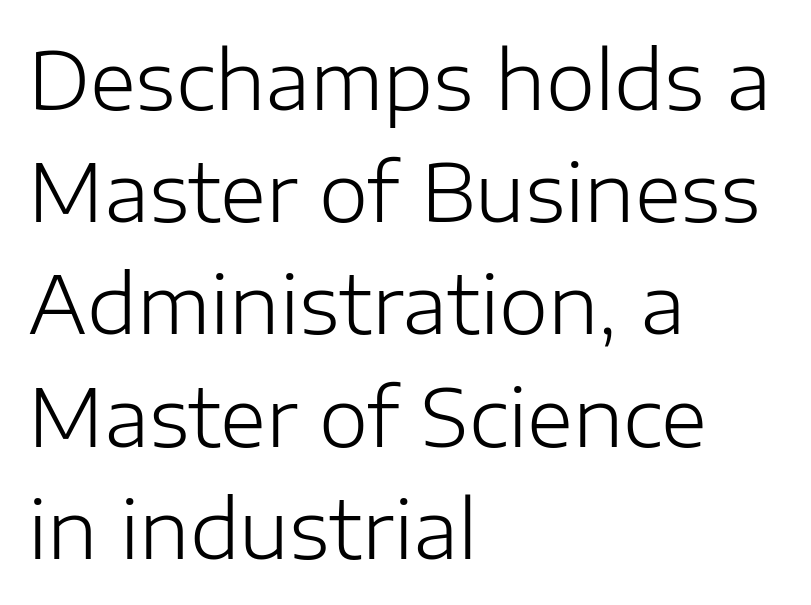
The image shows 79 px light sans-serif type, upright; set left-aligned, normal line spacing (1.42x), normal letter spacing, not underlined; low stroke contrast and a medium x-height.
